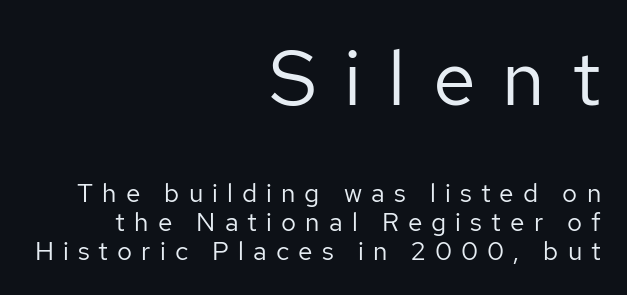
{"serif": "no", "italic": "no", "bold": "no", "weight": "regular", "width": "normal", "stroke_contrast": "low", "x_height": "medium", "monospaced": "no", "underline": "no", "align": "right", "line_spacing": "tight", "line_spacing_ratio": 1.13, "letter_spacing": "wide", "letter_spacing_em": 0.35, "larger_block": "first", "size_ratio": 2.96, "glyph_px": 77}
